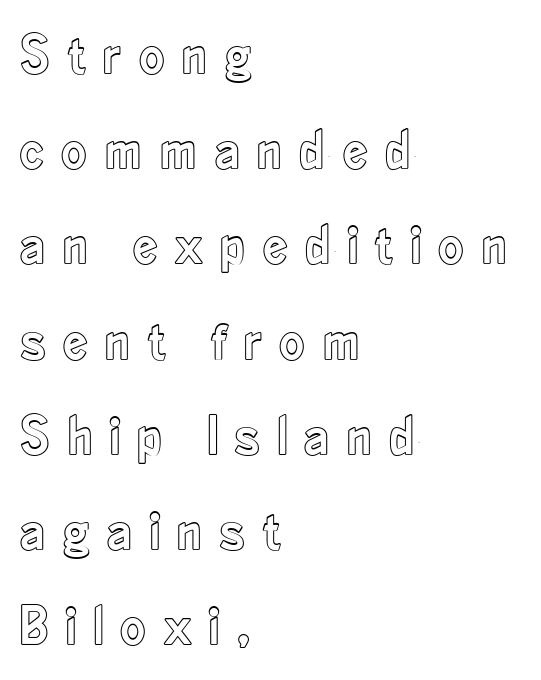
The image shows 56 px condensed type, upright; set left-aligned, normal line spacing (1.7x), unusually wide letter spacing (+0.3 em), not underlined; a small x-height.
